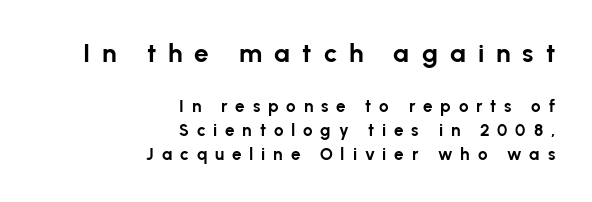
The image shows 26 px bold type, upright; set right-aligned, normal line spacing (1.42x), unusually wide letter spacing (+0.46 em), not underlined; the first (top) block is 1.53x larger.
